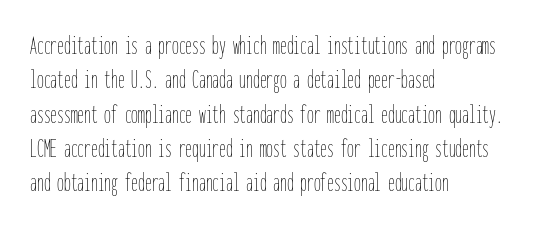
The image shows 27 px text type, upright; set left-aligned, normal line spacing (1.27x), normal letter spacing, not underlined.
